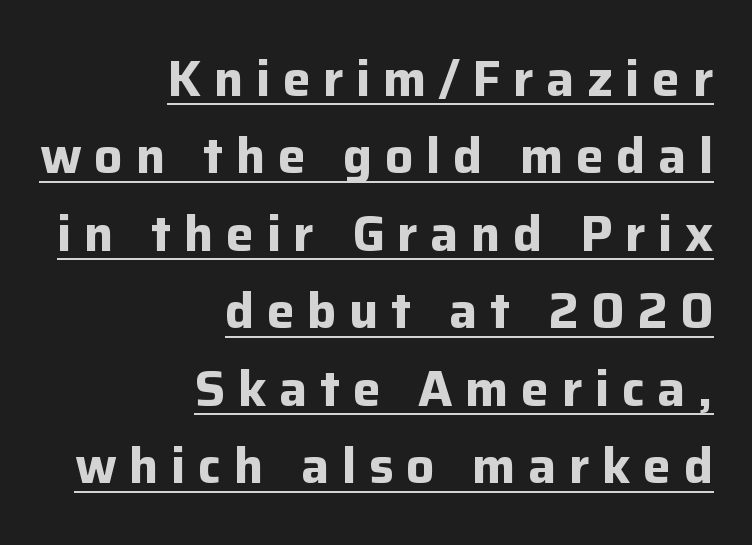
One-word summary of the alignment: right. Spacing verdict: proportional, widths tailored to each character. Every stem runs plumb, perpendicular to the baseline. This rendering employs a face without finishing strokes, i.e., a sans-serif.
